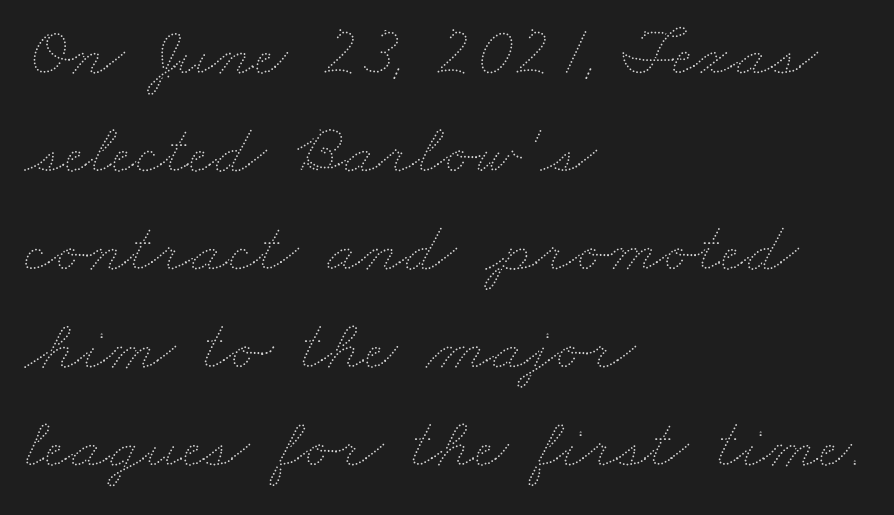
The image shows 72 px thin, wide type; set left-aligned, normal line spacing (1.36x), normal letter spacing, not underlined; medium stroke contrast and a small x-height.
